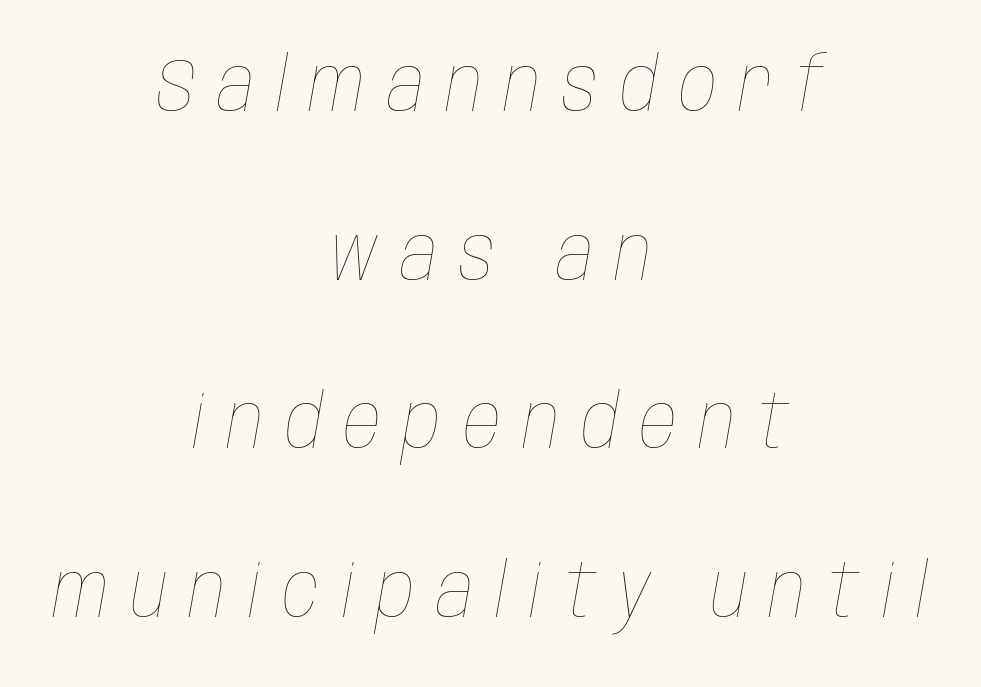
{"italic": "yes", "lean": "right", "slant_degrees": 10, "bold": "no", "weight": "thin", "width": "condensed", "stroke_contrast": "low", "x_height": "large", "monospaced": "no", "underline": "no", "align": "center", "line_spacing": "loose", "line_spacing_ratio": 2.25, "letter_spacing": "wide", "letter_spacing_em": 0.29, "glyph_px": 75}
